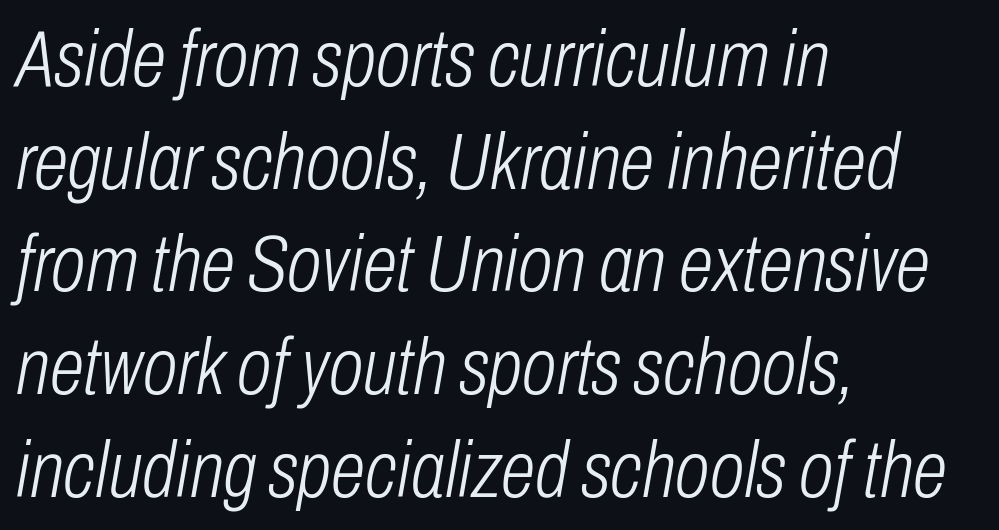
The image shows 79 px light, condensed type, italic (leaning right); set left-aligned, normal line spacing (1.3x), normal letter spacing, not underlined; low stroke contrast and a medium x-height.
